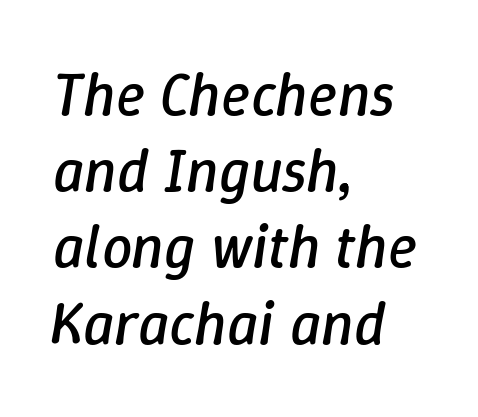
Q: Is the text bold? A: No.
Q: Is the text italic (slanted)? A: Yes, it leans right by about 9 degrees.
Q: Is the text underlined? A: No.
Q: How is the paragraph aligned? A: Left-aligned.
Q: Is the spacing between letters normal or unusually wide? A: Normal.
Q: Is the spacing between lines tight, normal or loose? A: Normal.
Q: Width (condensed, normal, or wide)? A: Normal.
Q: Stroke contrast? A: Low.
Q: x-height? A: Medium.
Q: Monospaced? A: No.
